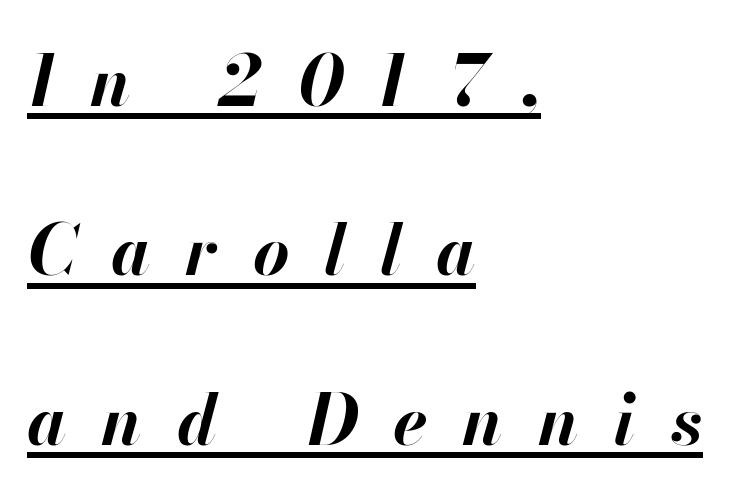
The image shows 70 px bold type, italic (leaning right); set left-aligned, loose line spacing (2.42x), unusually wide letter spacing (+0.5 em), underlined; high stroke contrast and a small x-height.
